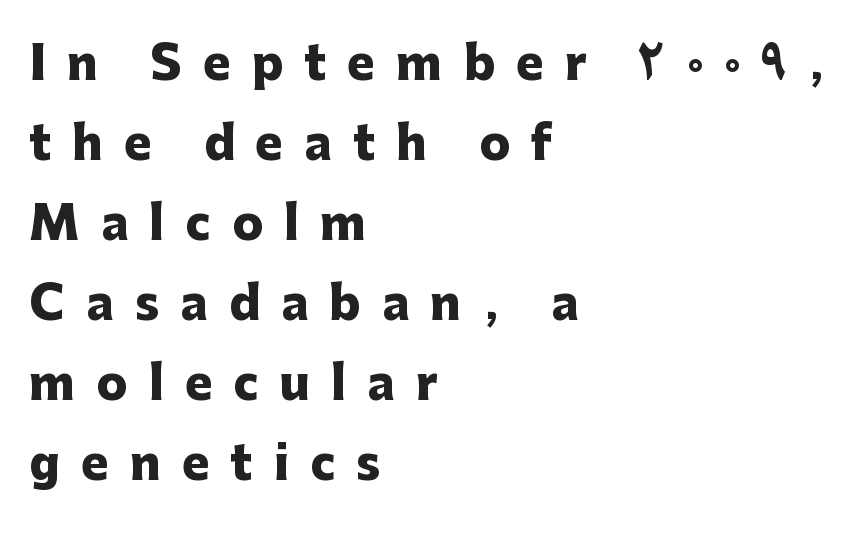
Left-aligned paragraph, ragged on the right. Honestly, the letter spacing is so wide it's the main thing you notice. The type sits square on the baseline with zero lean. These lines are rendered in a variable-pitch font.
